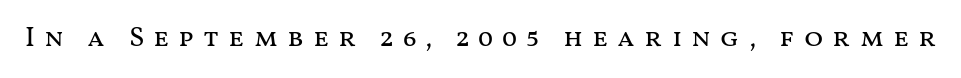
Notice how the stems are strictly vertical — no italics here. Stroke thickness stays within the range of a standard reading face or lighter. These lines are rendered in a variable-pitch font. Characters follow at a spacing far wider than the type designer built in. Type without underlining.
